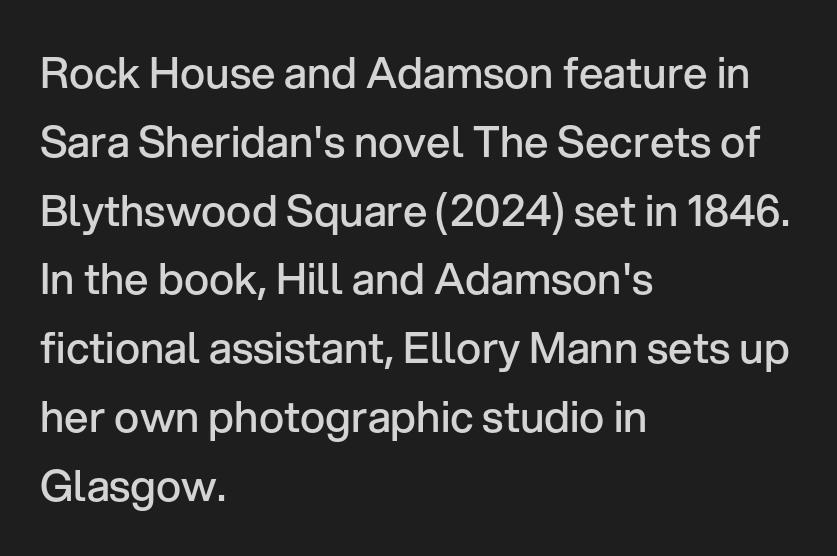
The image shows 43 px semibold sans-serif type, upright; set left-aligned, normal line spacing (1.6x), normal letter spacing, not underlined; low stroke contrast and a medium x-height.
